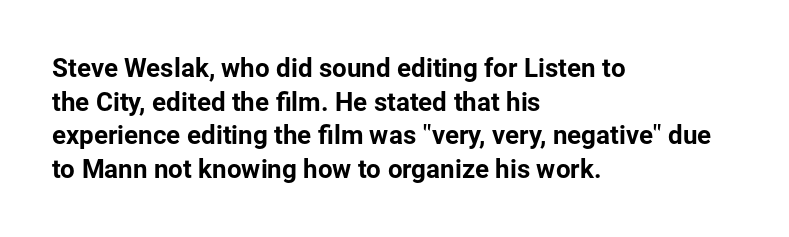
The image shows 26 px text type, upright; set left-aligned, normal line spacing (1.29x), normal letter spacing, not underlined.
